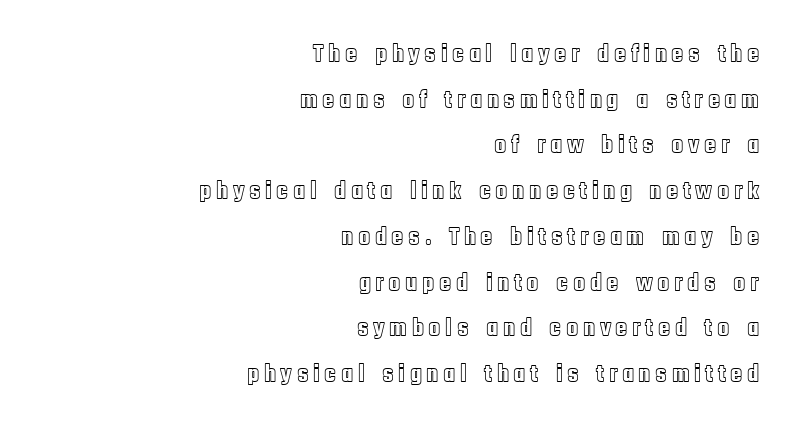
The image shows 25 px text type, upright; set right-aligned, line spacing 1.83x, not underlined.
